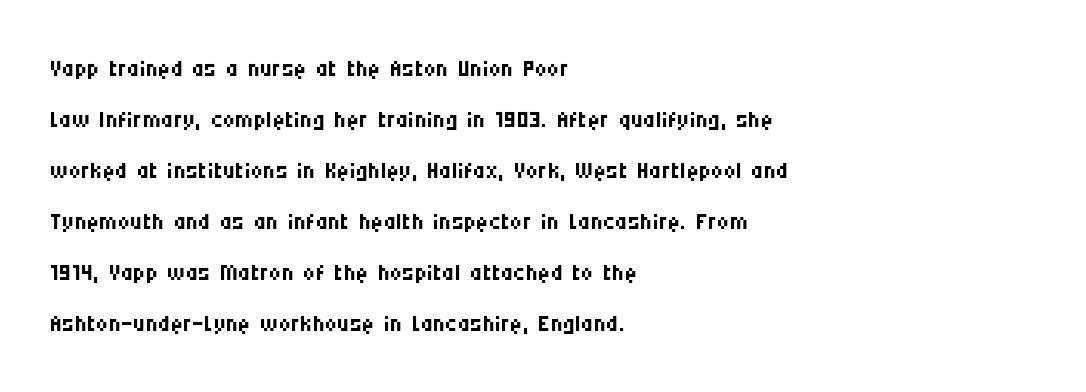
Q: Is the text bold? A: No.
Q: Is the text italic (slanted)? A: No, it is upright.
Q: Is the typeface a serif or a sans-serif typeface? A: Sans-serif.
Q: Is the text underlined? A: No.
Q: How is the paragraph aligned? A: Left-aligned.
Q: Is the spacing between letters normal or unusually wide? A: Normal.
Q: Is the spacing between lines tight, normal or loose? A: Normal.
Q: Width (condensed, normal, or wide)? A: Condensed.
Q: Stroke contrast? A: Medium.
Q: x-height? A: Large.
Q: Monospaced? A: No.
